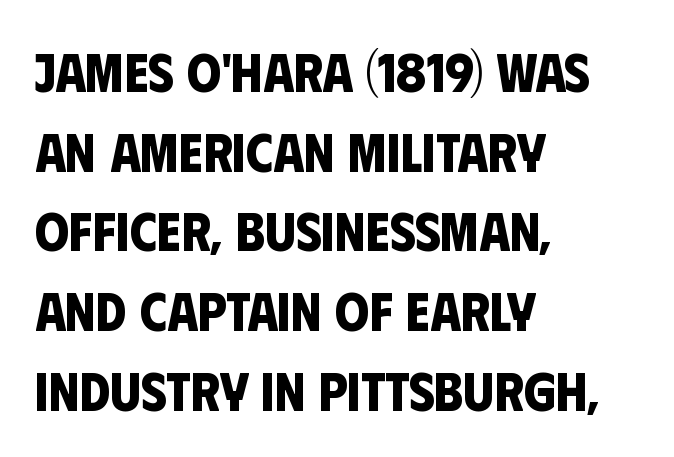
On the weight axis this lands at bold, roughly 700. Font category for this specimen: sans-serif. The rendering uses natural spacing where letterforms have individual widths. Unmarked baselines from the first word to the last.
